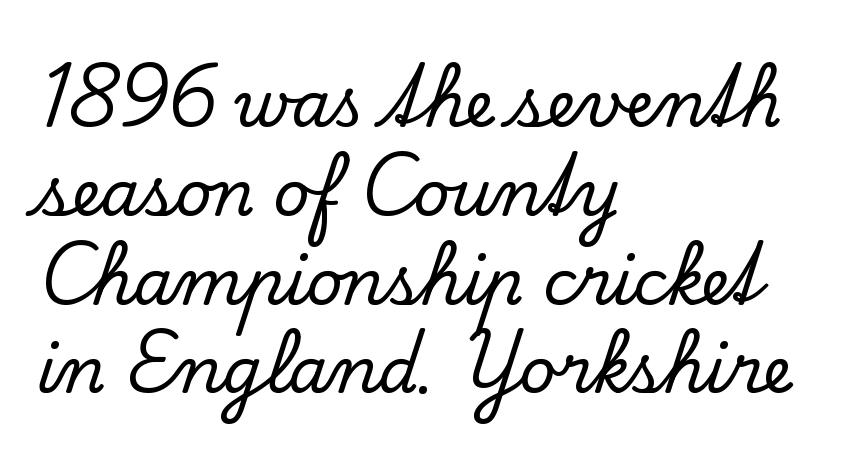
Q: Is the text italic (slanted)? A: Yes.
Q: Is the typeface a serif or a sans-serif typeface? A: Serif.
Q: Is the text underlined? A: No.
Q: How is the paragraph aligned? A: Left-aligned.
Q: Is the spacing between letters normal or unusually wide? A: Normal.
Q: Is the spacing between lines tight, normal or loose? A: Normal.
Q: Width (condensed, normal, or wide)? A: Normal.
Q: Stroke contrast? A: Low.
Q: x-height? A: Small.
Q: Monospaced? A: No.
